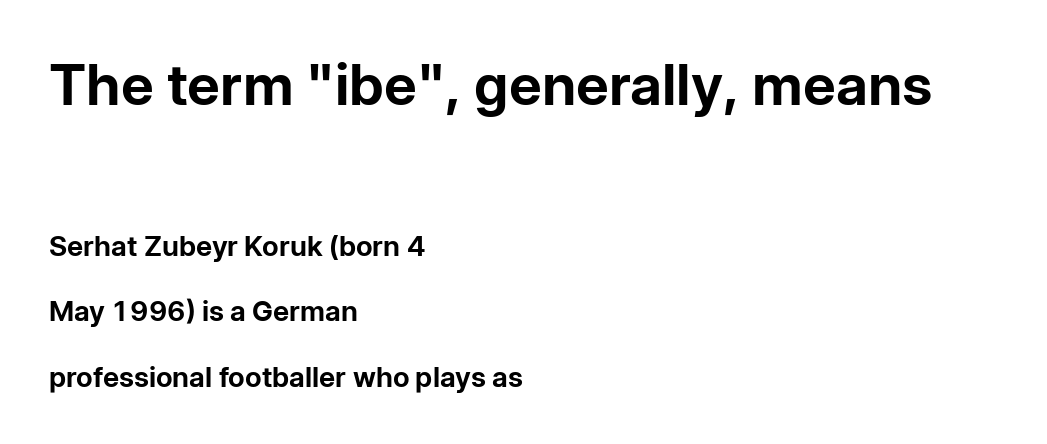
Q: Is the text bold? A: Yes.
Q: Is the text italic (slanted)? A: No, it is upright.
Q: Is the typeface a serif or a sans-serif typeface? A: Sans-serif.
Q: Is the text underlined? A: No.
Q: How is the paragraph aligned? A: Left-aligned.
Q: Is the spacing between letters normal or unusually wide? A: Normal.
Q: Is the spacing between lines tight, normal or loose? A: Loose.
Q: Which block of text is set in a larger size, the first (top) or the second (bottom)? A: The first (top) one.
Q: Width (condensed, normal, or wide)? A: Normal.
Q: Stroke contrast? A: Low.
Q: x-height? A: Medium.
Q: Monospaced? A: No.
